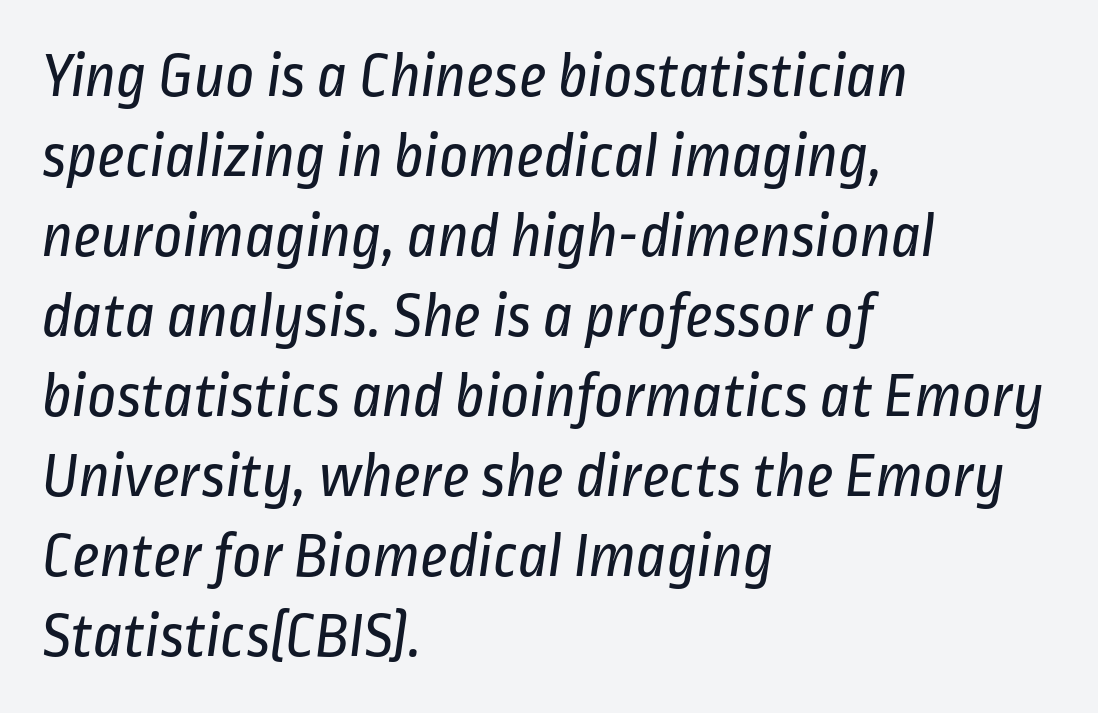
Q: Is the text bold? A: No.
Q: Is the typeface a serif or a sans-serif typeface? A: Sans-serif.
Q: Is the text underlined? A: No.
Q: How is the paragraph aligned? A: Left-aligned.
Q: Is the spacing between letters normal or unusually wide? A: Normal.
Q: Is the spacing between lines tight, normal or loose? A: Normal.
Q: Width (condensed, normal, or wide)? A: Condensed.
Q: Stroke contrast? A: Low.
Q: x-height? A: Medium.
Q: Monospaced? A: No.
